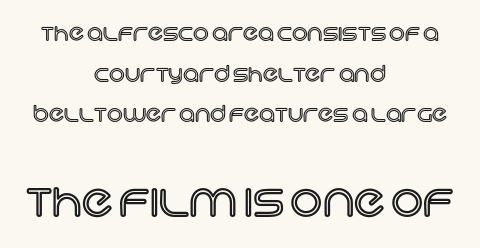
The image shows 45 px text type, upright; set centered, line spacing 1.85x, normal letter spacing, not underlined; the second (bottom) block is 2.05x larger; a large x-height.
